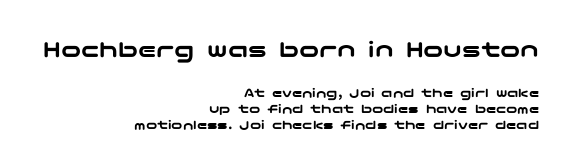
{"italic": "no", "underline": "no", "align": "right", "line_spacing_ratio": 1.16, "letter_spacing": "normal", "letter_spacing_em": 0.0, "larger_block": "first", "size_ratio": 1.79, "glyph_px": 25}
